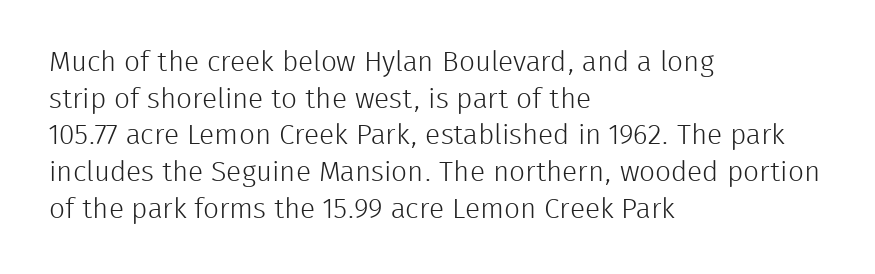
Q: Is the text bold? A: No.
Q: Is the text italic (slanted)? A: No, it is upright.
Q: Is the typeface a serif or a sans-serif typeface? A: Sans-serif.
Q: Is the text underlined? A: No.
Q: How is the paragraph aligned? A: Left-aligned.
Q: Is the spacing between letters normal or unusually wide? A: Normal.
Q: Is the spacing between lines tight, normal or loose? A: Normal.
Q: Width (condensed, normal, or wide)? A: Normal.
Q: Stroke contrast? A: Low.
Q: x-height? A: Medium.
Q: Monospaced? A: No.
